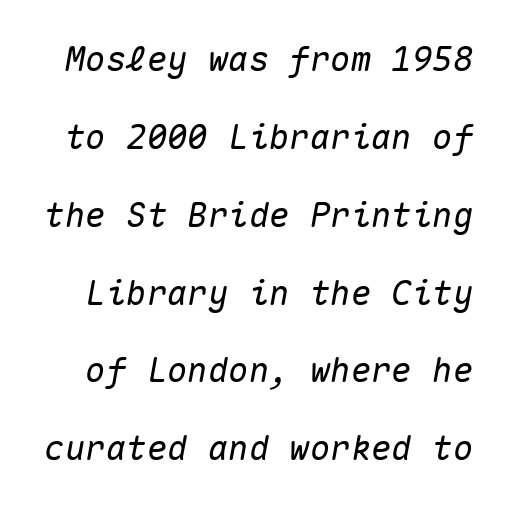
Q: Is the text italic (slanted)? A: Yes, it leans right by about 10 degrees.
Q: Is the text underlined? A: No.
Q: Is the spacing between letters normal or unusually wide? A: Normal.
Q: Is the spacing between lines tight, normal or loose? A: Loose.
Q: Width (condensed, normal, or wide)? A: Normal.
Q: Stroke contrast? A: Medium.
Q: x-height? A: Medium.
Q: Monospaced? A: Yes.
